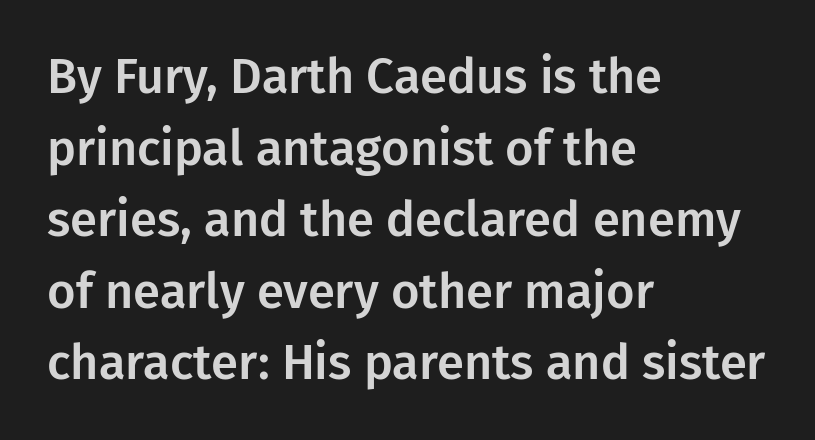
{"serif": "no", "italic": "no", "width": "normal", "stroke_contrast": "low", "x_height": "medium", "monospaced": "no", "underline": "no", "align": "left", "line_spacing": "normal", "line_spacing_ratio": 1.46, "letter_spacing": "normal", "letter_spacing_em": 0.0, "glyph_px": 49}
